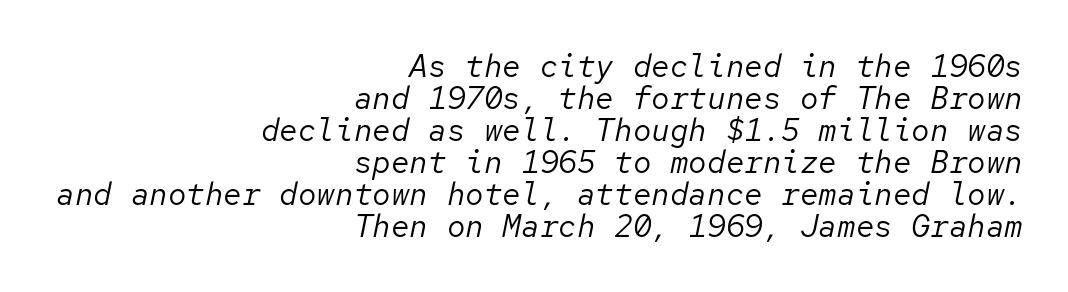
The rendering keeps characters at their native spacing. The specimen omits any rule beneath the text block's lines. This sample is right-justified, so line beginnings fall wherever the words allow. Observe the lean: these are italic letterforms.
